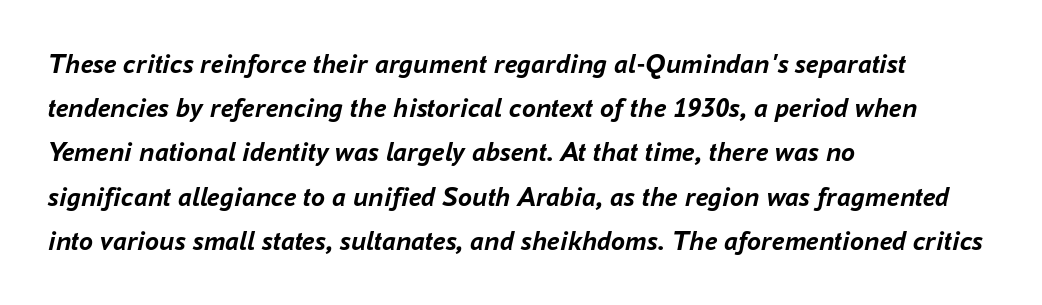
Letters rest on an invisible, unmarked baseline. Is the type bold? Yes — the strokes are clearly thick and heavy. The letterforms sit shoulder to shoulder at normal distance. Each letter keeps its own natural width here, so spacing adapts to shape. Reading down the column, the eye jumps a familiar distance to each next line.
